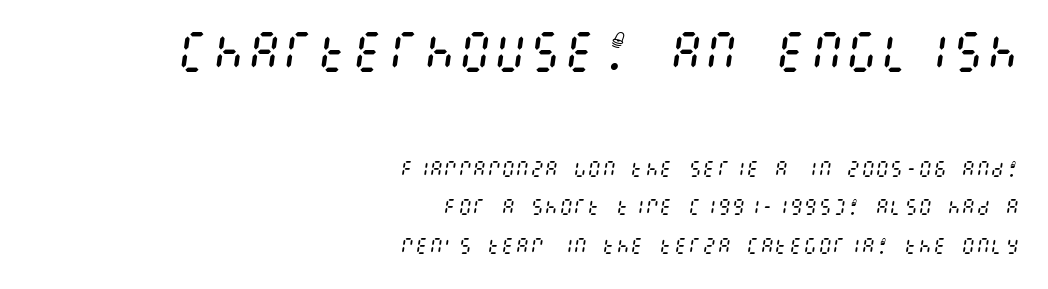
The image shows 44 px regular-weight, condensed type, italic (leaning right); set right-aligned, loose line spacing (2.15x), normal letter spacing, not underlined; the first (top) block is 2.44x larger; medium stroke contrast and a large x-height.
